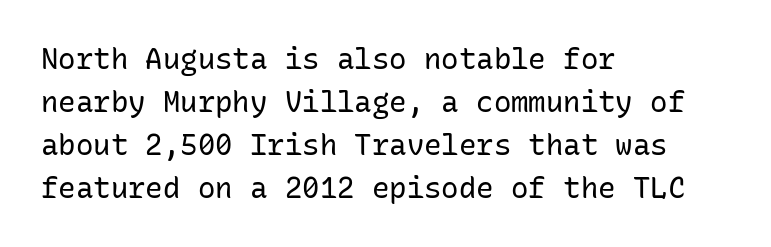
The image shows 29 px regular-weight sans-serif type, upright, monospaced; set left-aligned, normal line spacing (1.48x), normal letter spacing, not underlined; low stroke contrast and a medium x-height.
